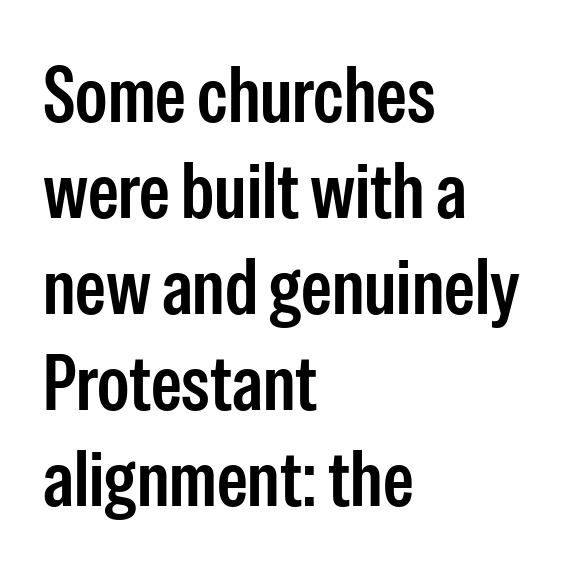
{"serif": "no", "italic": "no", "width": "condensed", "stroke_contrast": "low", "x_height": "medium", "monospaced": "no", "underline": "no", "align": "left", "line_spacing_ratio": 1.23, "letter_spacing": "normal", "letter_spacing_em": 0.0, "glyph_px": 78}
